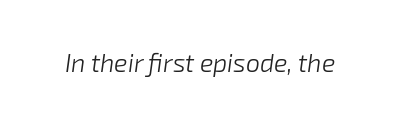
{"italic": "yes", "lean": "right", "slant_degrees": 8, "bold": "no", "underline": "no", "letter_spacing": "normal", "letter_spacing_em": 0.0, "glyph_px": 25}
